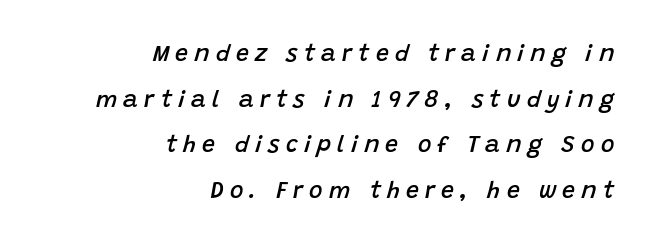
Line ends are locked; line starts wander. Horizontal bands of white between lines are thick stripes. This sample uses expanded letter spacing, leaving extra air between glyphs. The lettering tilts uniformly, giving the passage an italic look. Only glyphs here, with clear space below each row.
